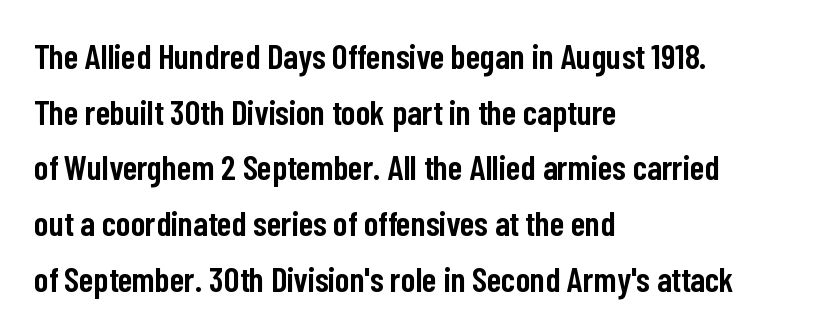
The image shows 35 px semibold, condensed sans-serif type, upright; set left-aligned, normal line spacing (1.59x), normal letter spacing, not underlined; low stroke contrast and a medium x-height.
